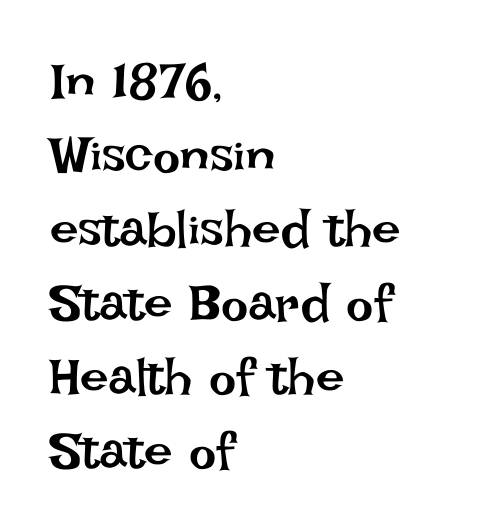
The image shows 51 px regular-weight type, upright; set left-aligned, normal line spacing (1.45x), normal letter spacing, not underlined; low stroke contrast and a large x-height.
